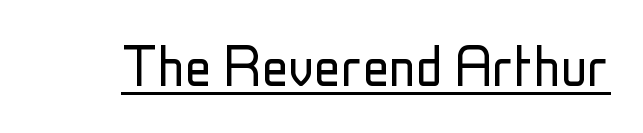
{"serif": "no", "italic": "no", "bold": "no", "weight": "light", "width": "condensed", "stroke_contrast": "low", "x_height": "medium", "monospaced": "no", "underline": "yes", "letter_spacing": "normal", "letter_spacing_em": 0.0, "glyph_px": 66}
